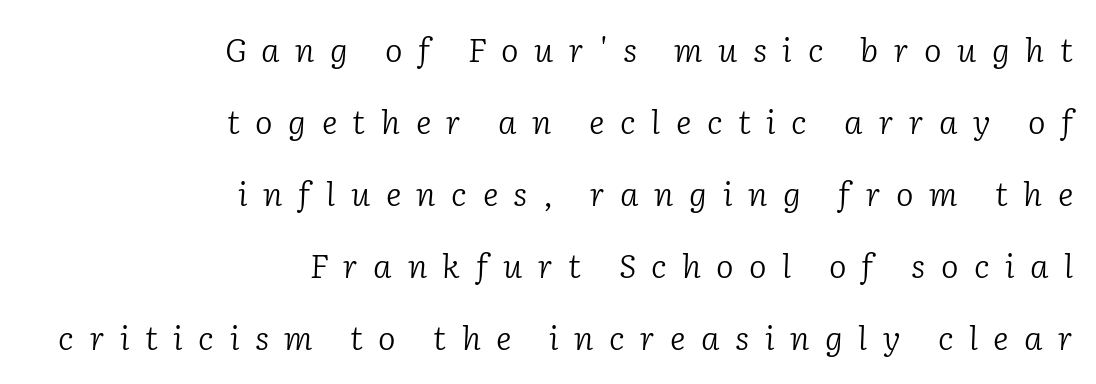
Q: Is the text bold? A: No.
Q: Is the text italic (slanted)? A: Yes, it leans right by about 2 degrees.
Q: Is the typeface a serif or a sans-serif typeface? A: Serif.
Q: Is the text underlined? A: No.
Q: How is the paragraph aligned? A: Right-aligned.
Q: Is the spacing between letters normal or unusually wide? A: Unusually wide.
Q: Is the spacing between lines tight, normal or loose? A: Loose.
Q: Width (condensed, normal, or wide)? A: Normal.
Q: Stroke contrast? A: Low.
Q: x-height? A: Medium.
Q: Monospaced? A: No.
